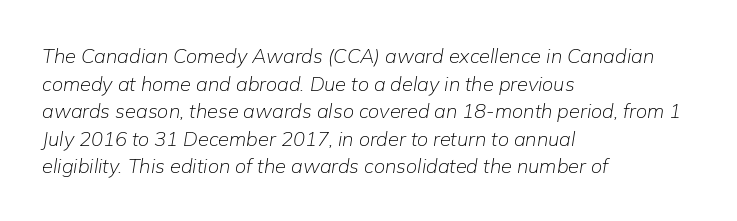
{"italic": "yes", "lean": "right", "slant_degrees": 9, "bold": "no", "underline": "no", "align": "left", "line_spacing": "normal", "line_spacing_ratio": 1.38, "letter_spacing": "normal", "letter_spacing_em": 0.0, "glyph_px": 20}
